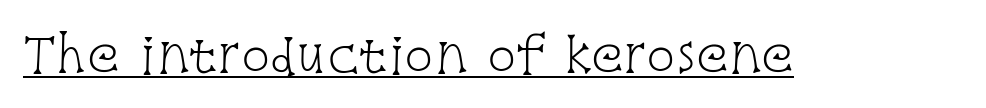
{"serif": "yes", "italic": "no", "bold": "no", "weight": "light", "width": "condensed", "stroke_contrast": "low", "x_height": "large", "monospaced": "no", "underline": "yes", "letter_spacing": "normal", "letter_spacing_em": 0.0, "glyph_px": 48}
